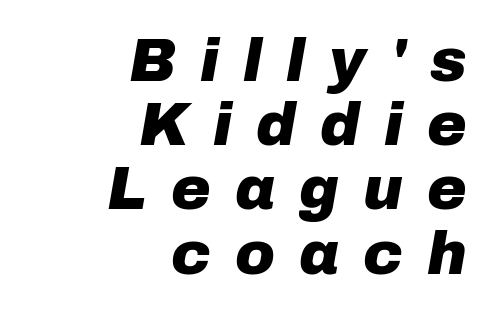
The image shows 60 px heavy type, italic (leaning right); set right-aligned, tight line spacing (1.07x), unusually wide letter spacing (+0.4 em), not underlined; low stroke contrast and a medium x-height.
